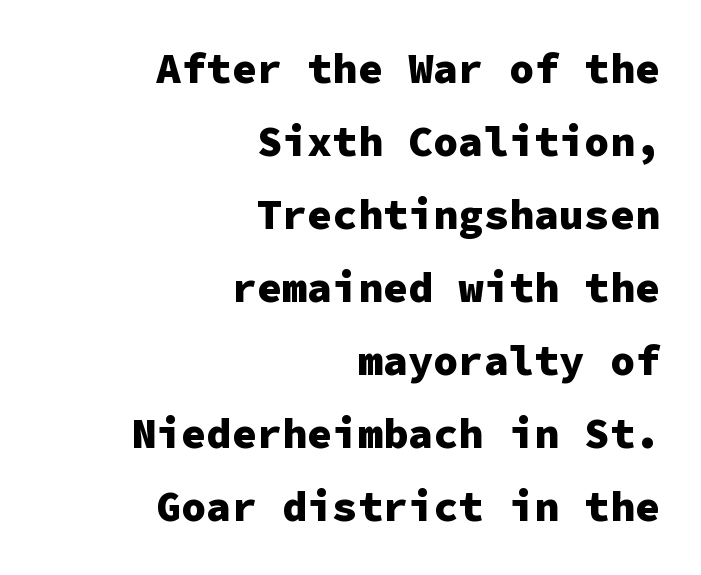
{"serif": "no", "italic": "no", "bold": "yes", "weight": "heavy", "width": "normal", "stroke_contrast": "low", "x_height": "medium", "monospaced": "yes", "underline": "no", "align": "right", "line_spacing_ratio": 1.74, "letter_spacing": "normal", "letter_spacing_em": 0.0, "glyph_px": 42}
